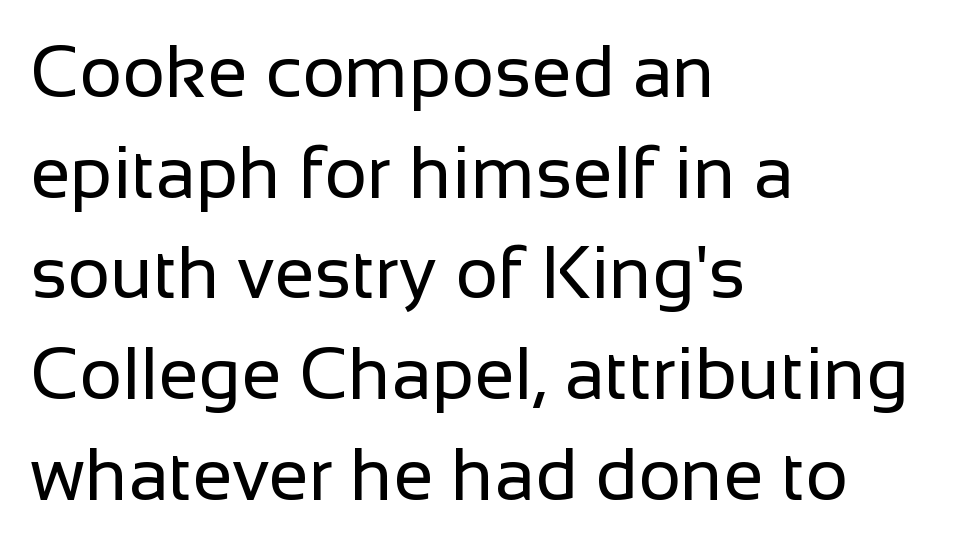
{"serif": "no", "italic": "no", "bold": "no", "weight": "regular", "width": "normal", "stroke_contrast": "low", "x_height": "medium", "monospaced": "no", "underline": "no", "align": "left", "line_spacing": "normal", "line_spacing_ratio": 1.38, "letter_spacing": "normal", "letter_spacing_em": 0.0, "glyph_px": 73}
